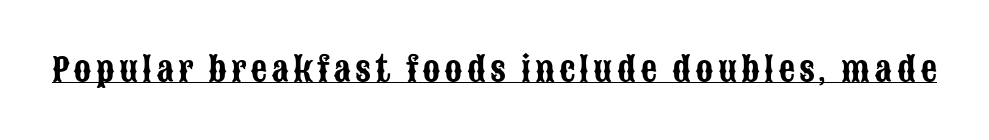
The image shows 33 px condensed sans-serif type, upright; set underlined; low stroke contrast and a large x-height.
